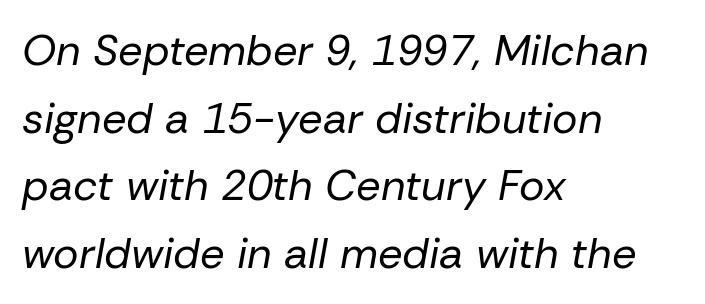
The image shows 43 px regular-weight type, italic (leaning right); set left-aligned, normal line spacing (1.57x), normal letter spacing, not underlined; low stroke contrast and a medium x-height.
